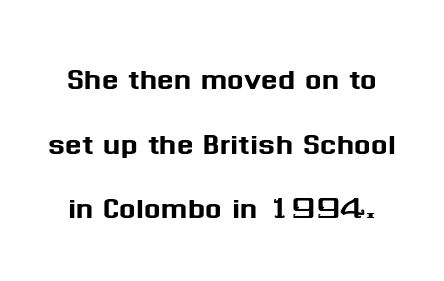
Inter-character spacing is left at the font's built-in metrics. The rendering uses natural spacing where letterforms have individual widths. The typeface chosen for these lines omits serifs. How would I describe the line gaps? Plain and ordinary. Which margin do the lines hug? Neither — every line sits in the middle. It's the straight-up-and-down kind of type.
